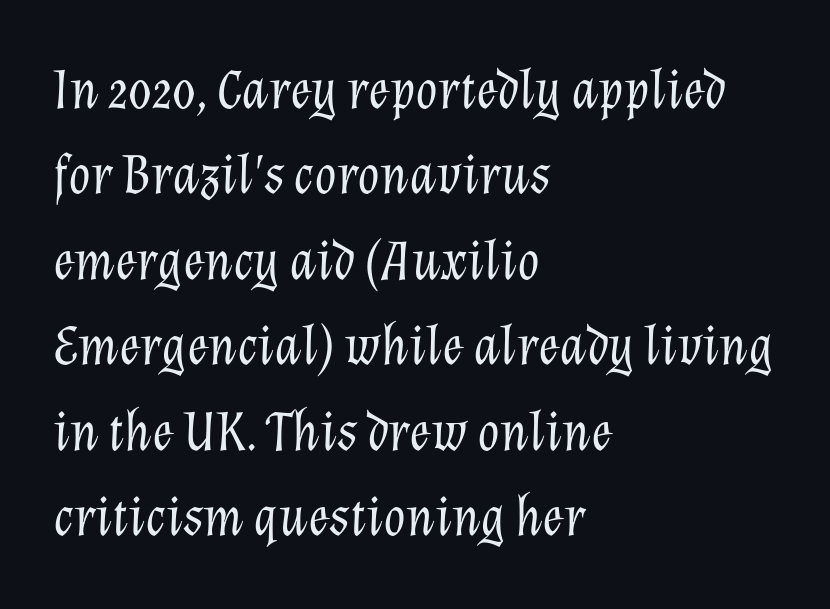
Q: Is the text bold? A: No.
Q: Is the text italic (slanted)? A: Yes, it leans right by about 12 degrees.
Q: Is the text underlined? A: No.
Q: How is the paragraph aligned? A: Left-aligned.
Q: Is the spacing between letters normal or unusually wide? A: Normal.
Q: Is the spacing between lines tight, normal or loose? A: Normal.
Q: Width (condensed, normal, or wide)? A: Normal.
Q: Stroke contrast? A: Low.
Q: x-height? A: Medium.
Q: Monospaced? A: No.
